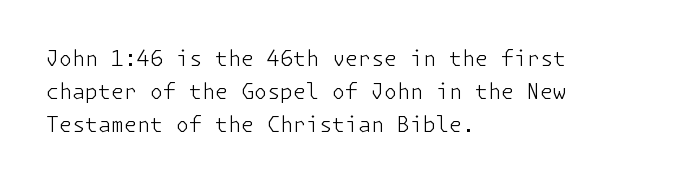
Upright lettering throughout. The rows are spaced the way most documents space them. These lines stack with their left ends in a neat column. The space beneath each line is pristine and unruled. This sample uses plain, unmodified letter spacing. Stem width sits at or under what a default text font uses.
